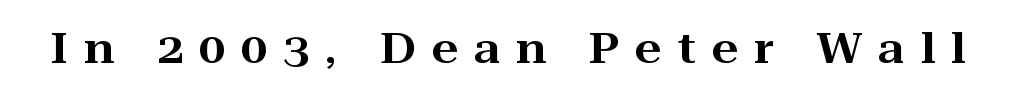
Q: Is the text italic (slanted)? A: No, it is upright.
Q: Is the typeface a serif or a sans-serif typeface? A: Serif.
Q: Is the text underlined? A: No.
Q: Is the spacing between letters normal or unusually wide? A: Unusually wide.
Q: Width (condensed, normal, or wide)? A: Wide.
Q: Stroke contrast? A: High.
Q: x-height? A: Medium.
Q: Monospaced? A: No.
